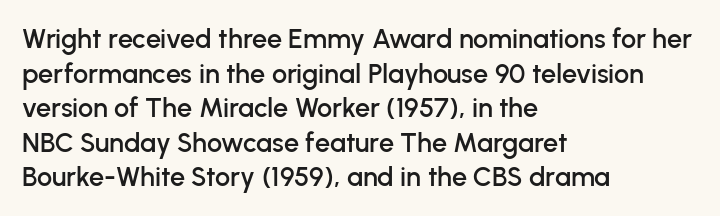
You could call the tracking neutral — neither tight nor loose. Interline gaps are of average width in this sample. The zone under the glyphs is completely vacant. A classic flush-left, rag-right setting is used for this passage. Style check: upright.
